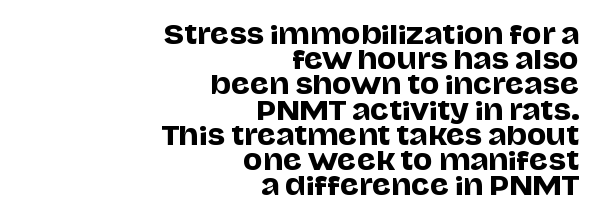
The image shows 26 px text type, upright; set right-aligned, tight line spacing (0.97x), normal letter spacing, not underlined.
